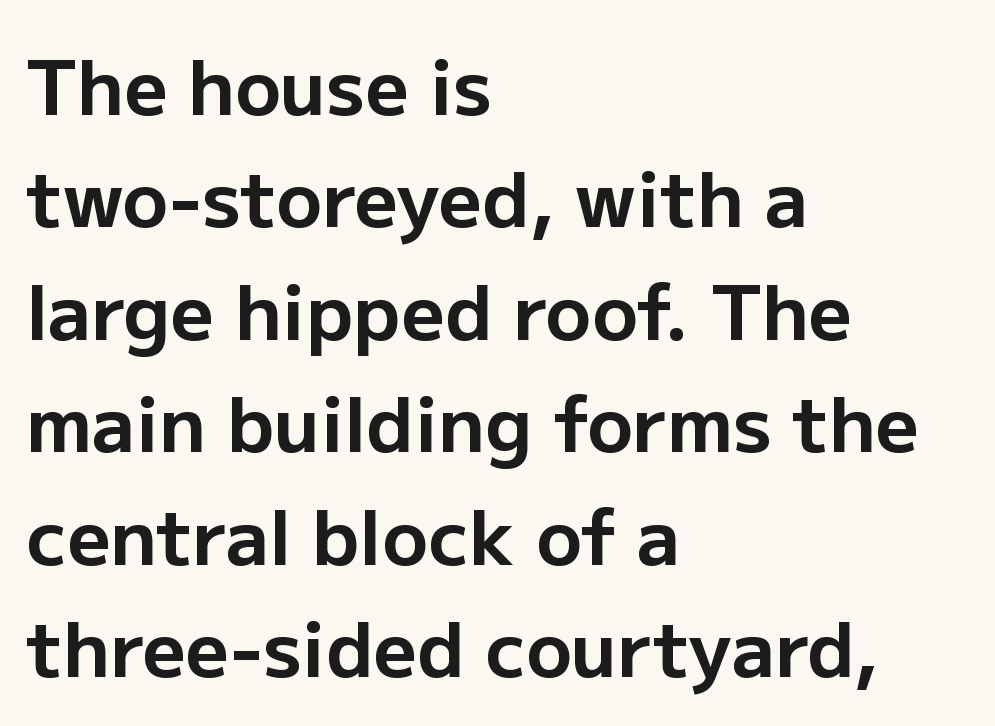
{"serif": "no", "italic": "no", "bold": "yes", "weight": "bold", "width": "normal", "stroke_contrast": "low", "x_height": "medium", "monospaced": "no", "underline": "no", "align": "left", "line_spacing": "normal", "line_spacing_ratio": 1.48, "letter_spacing": "normal", "letter_spacing_em": 0.0, "glyph_px": 76}
